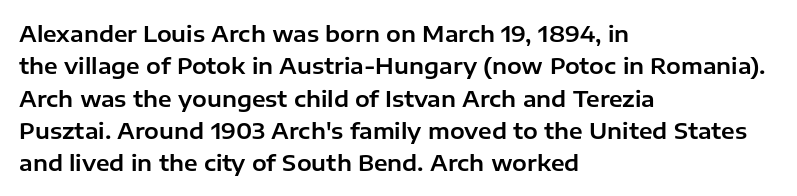
Q: Is the text italic (slanted)? A: No, it is upright.
Q: Is the text underlined? A: No.
Q: How is the paragraph aligned? A: Left-aligned.
Q: Is the spacing between letters normal or unusually wide? A: Normal.
Q: Is the spacing between lines tight, normal or loose? A: Normal.
